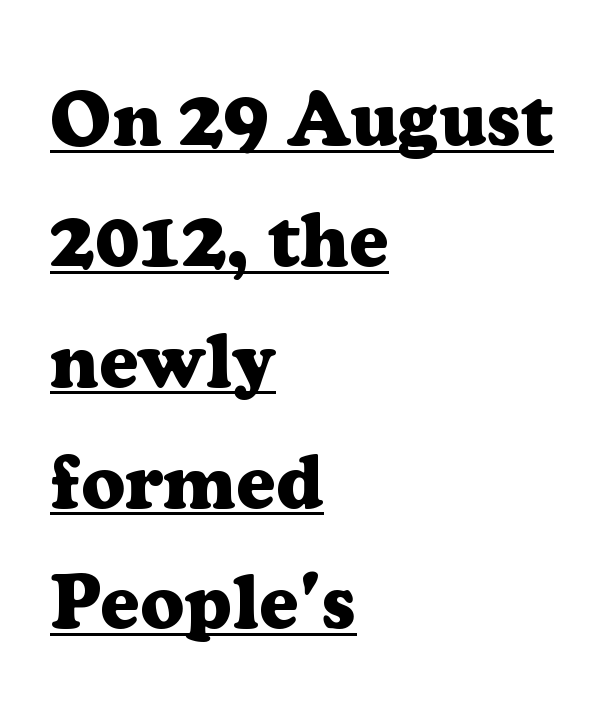
Character widths vary here, with narrow letters taking less room than wide ones. Tracking value appears to be zero — textbook default spacing. Honestly, the row spacing looks completely unremarkable. This sample uses an upright cut, with every glyph sitting square on the baseline. The ragged edge is on the right, which tells us the setting is flush left. The letters are bold, with thick, heavy strokes.
